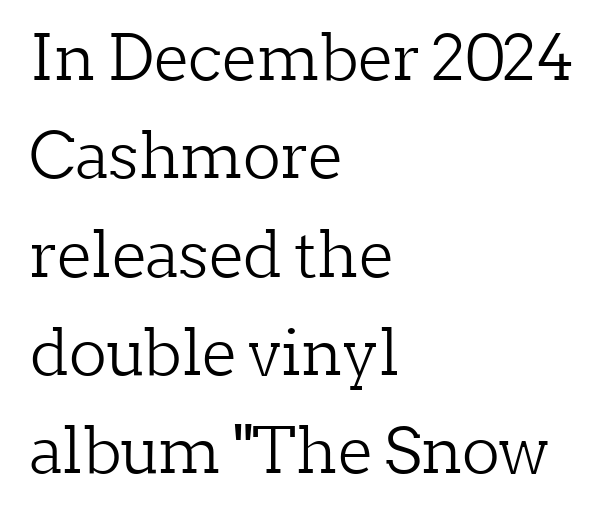
Q: Is the text bold? A: No.
Q: Is the text italic (slanted)? A: No, it is upright.
Q: Is the typeface a serif or a sans-serif typeface? A: Serif.
Q: Is the text underlined? A: No.
Q: How is the paragraph aligned? A: Left-aligned.
Q: Is the spacing between letters normal or unusually wide? A: Normal.
Q: Is the spacing between lines tight, normal or loose? A: Normal.
Q: Width (condensed, normal, or wide)? A: Normal.
Q: Stroke contrast? A: Low.
Q: x-height? A: Medium.
Q: Monospaced? A: No.
